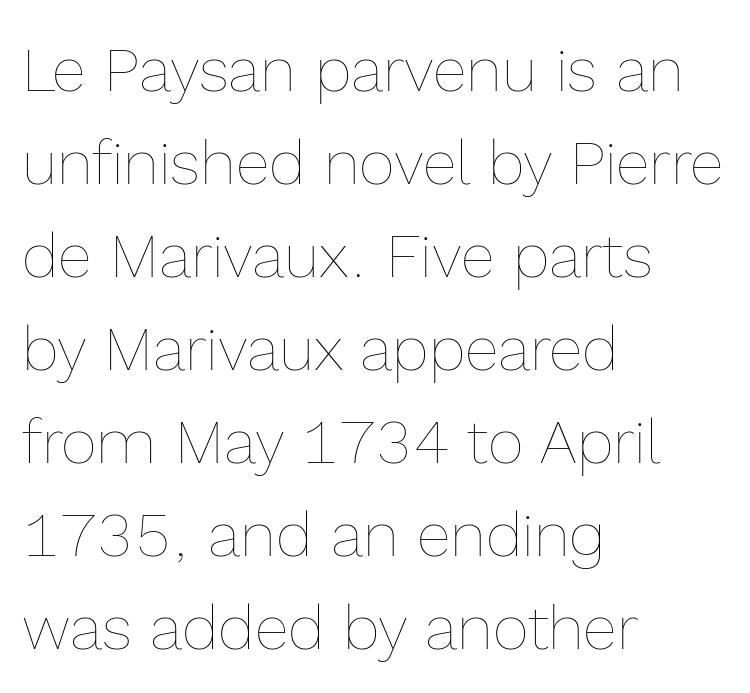
{"italic": "no", "bold": "no", "weight": "thin", "width": "normal", "x_height": "medium", "monospaced": "no", "underline": "no", "align": "left", "line_spacing": "normal", "line_spacing_ratio": 1.5, "letter_spacing": "normal", "letter_spacing_em": 0.0, "glyph_px": 62}
